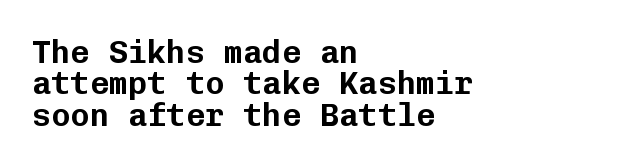
This sample has the even, mechanical cadence of fixed-width lettering. A bare baseline throughout the passage. Each word holds together tightly as a unit, with standard inter-letter gaps. Leading: reduced. Horizontal alignment here is leftward, the default for most running prose. Notice how the stems are strictly vertical — no italics here.
